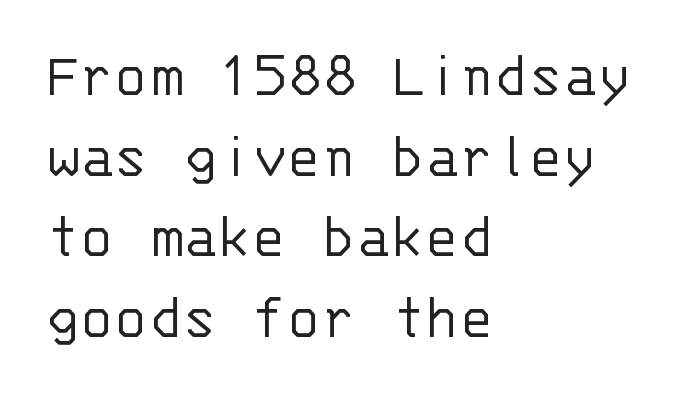
Here the glyphs are tracked normally, forming tight word shapes. Any mark beneath the type? The region is blank. Honestly, the row spacing looks completely unremarkable. The rendering uses typewriter-style spacing with identical character cells. The text was rendered using a sans face with plain stroke endings. Is the stroke heavy? The answer is a plain regular-or-lighter.
